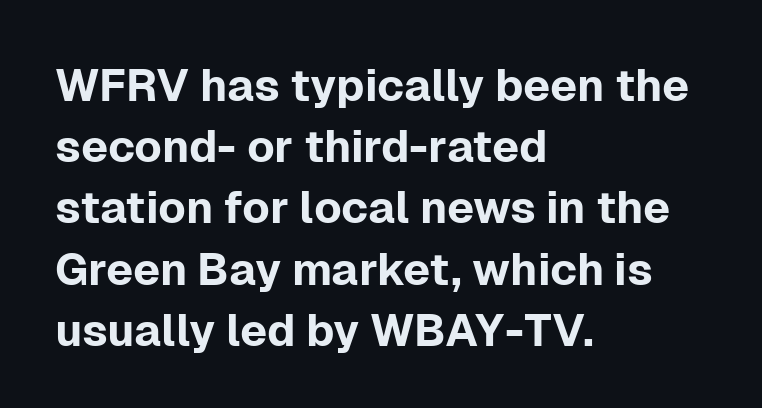
The tracking reads as untouched default to a designer's eye. A sans-serif font was chosen for this passage. Line spacing here is normal. The rag falls on the right side of this text block. The type sits square on the baseline with zero lean. The letters advance in unequal steps, a hallmark of proportional type.
